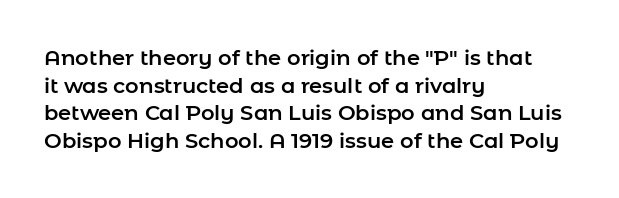
Q: Is the text italic (slanted)? A: No, it is upright.
Q: Is the text underlined? A: No.
Q: How is the paragraph aligned? A: Left-aligned.
Q: Is the spacing between letters normal or unusually wide? A: Normal.
Q: Is the spacing between lines tight, normal or loose? A: Normal.
